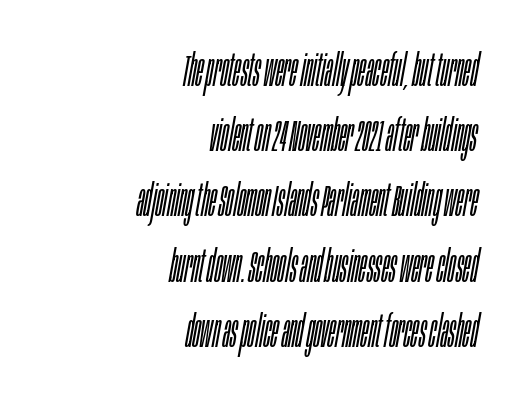
Q: Is the text bold? A: No.
Q: Is the text italic (slanted)? A: Yes, it leans right by about 10 degrees.
Q: Is the text underlined? A: No.
Q: How is the paragraph aligned? A: Right-aligned.
Q: Is the spacing between letters normal or unusually wide? A: Normal.
Q: Is the spacing between lines tight, normal or loose? A: Normal.
Q: Width (condensed, normal, or wide)? A: Condensed.
Q: Stroke contrast? A: Low.
Q: x-height? A: Large.
Q: Monospaced? A: No.
